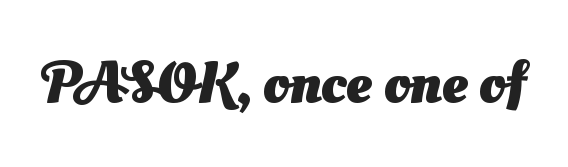
{"serif": "no", "bold": "yes", "weight": "heavy", "width": "normal", "stroke_contrast": "medium", "x_height": "small", "monospaced": "no", "underline": "no", "letter_spacing": "normal", "letter_spacing_em": 0.0, "glyph_px": 59}
